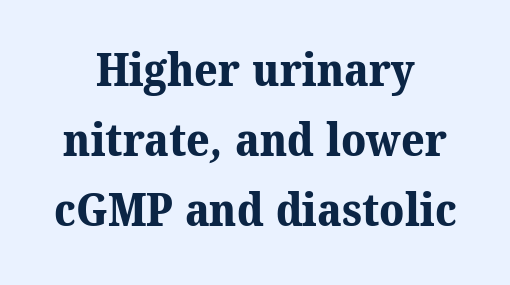
This rendering uses center alignment, leaving both contours irregular but symmetric. Spacing between characters is what you'd get straight out of the box. Does the leading feel generous? No, just average. Typographic density is high because the face is bold. Serifs: yes, visible at the terminals of the letterforms.
